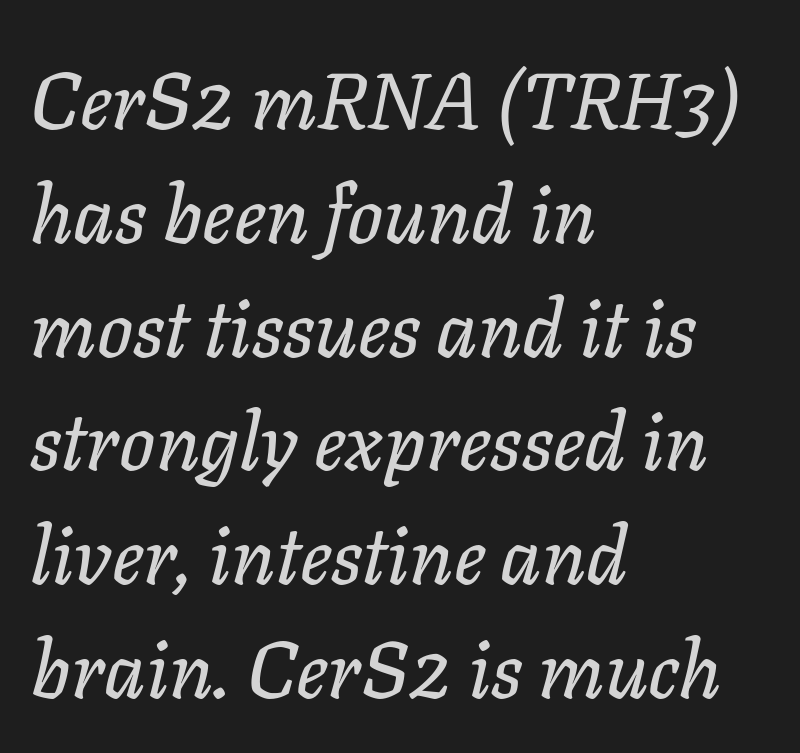
The image shows 79 px text type, italic (leaning right); set left-aligned, normal line spacing (1.44x), normal letter spacing, not underlined; low stroke contrast and a medium x-height.
